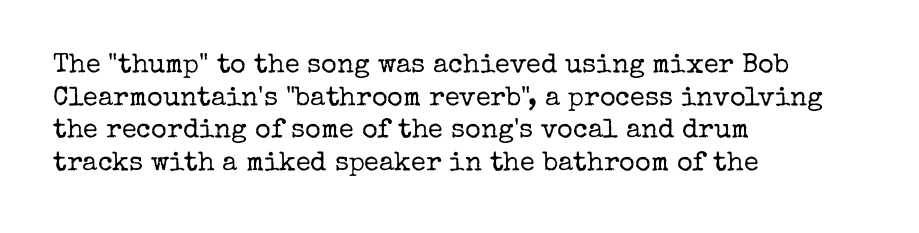
{"italic": "no", "bold": "no", "underline": "no", "align": "left", "line_spacing_ratio": 1.21, "letter_spacing": "normal", "letter_spacing_em": 0.0, "glyph_px": 27}
